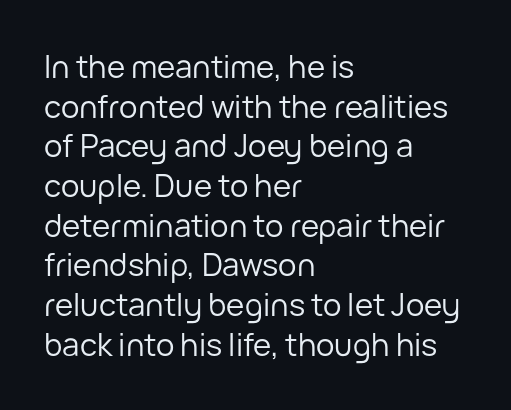
Upright lettering throughout. Compared with a typical body face, this is equally light or lighter still. This sample keeps an unexceptional amount of space between lines. The type family on display is of the sans-serif kind. Notice how the passage keeps a crisp vertical edge on the left only. These lines are rendered in a variable-pitch font.
